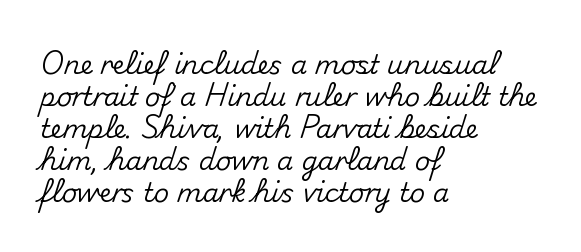
Standard letterfit; no display-style spreading of the glyphs. The string is rendered with underlining switched off. Compared with a centered layout, this one pins lines to the left instead.
